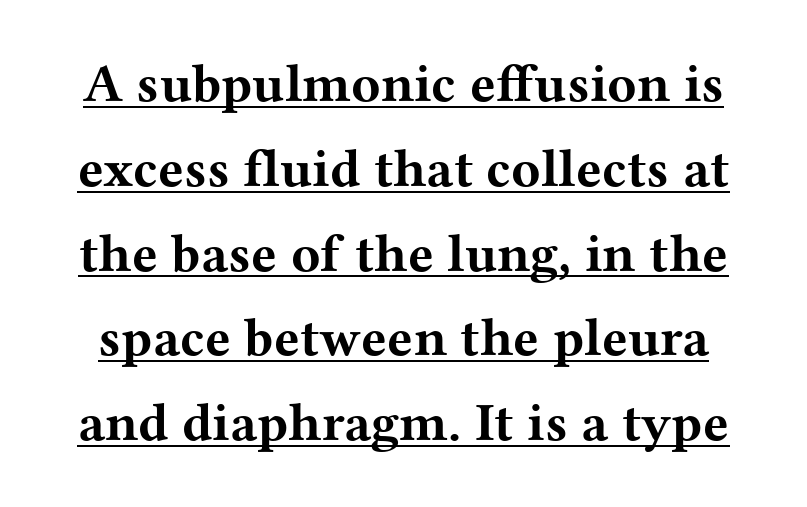
{"serif": "yes", "italic": "no", "bold": "yes", "weight": "bold", "width": "wide", "stroke_contrast": "medium", "x_height": "medium", "monospaced": "no", "underline": "yes", "line_spacing": "normal", "line_spacing_ratio": 1.57, "letter_spacing": "normal", "letter_spacing_em": 0.0, "glyph_px": 54}
